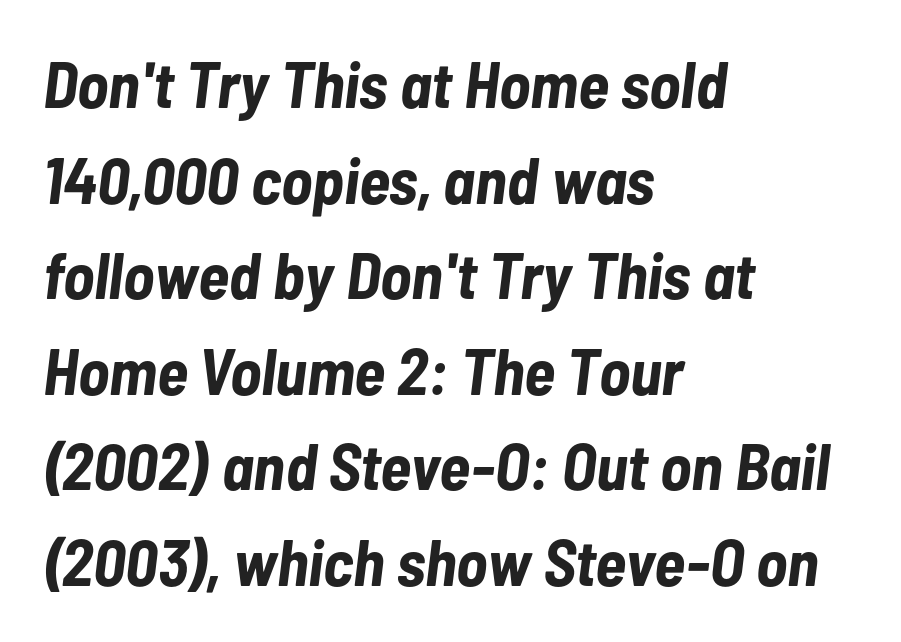
A classic flush-left, rag-right setting is used for this passage. Here the designer chose a conventional face with non-uniform glyph widths. Words float on clear page, feet unadorned. The lines sit at an ordinary, default distance from one another. You could call the tracking neutral — neither tight nor loose. Tall strokes in this sample are angled rather than plumb.
